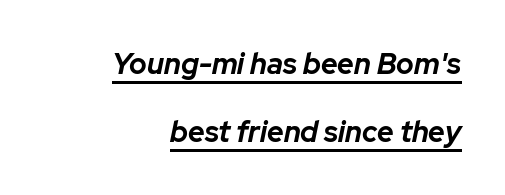
{"italic": "yes", "lean": "right", "slant_degrees": 12, "bold": "yes", "weight": "bold", "width": "normal", "stroke_contrast": "low", "x_height": "medium", "monospaced": "no", "underline": "yes", "align": "right", "line_spacing": "loose", "line_spacing_ratio": 2.34, "letter_spacing": "normal", "letter_spacing_em": 0.0, "glyph_px": 29}
